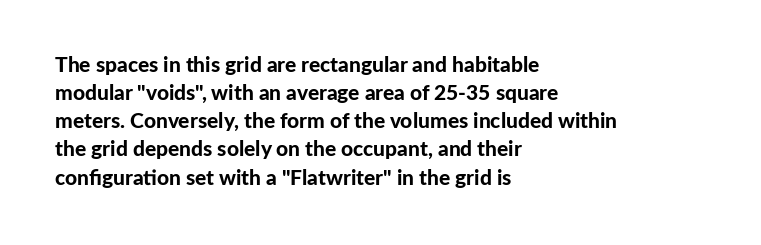
The image shows 21 px bold type, upright; set left-aligned, normal line spacing (1.34x), normal letter spacing, not underlined.
